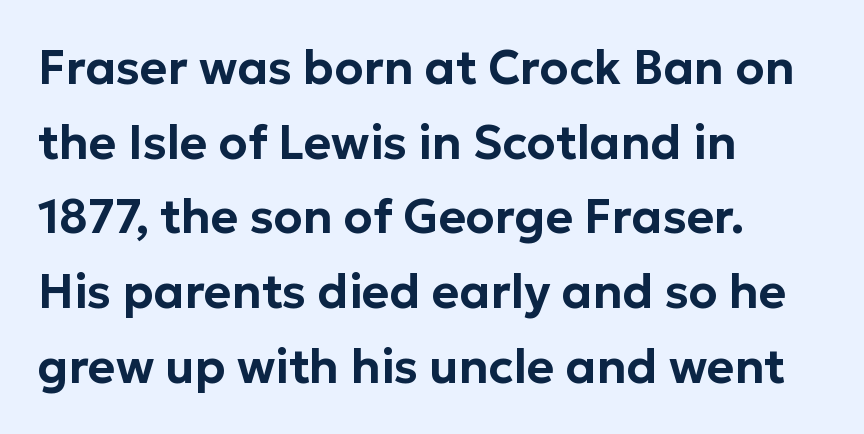
Inter-character spacing is left at the font's built-in metrics. Each line starts at the same left margin while the right side varies. The axis of the letterforms is exactly vertical. Regarding leading, the lines here are spaced in the standard way. Character widths vary here, with narrow letters taking less room than wide ones.
